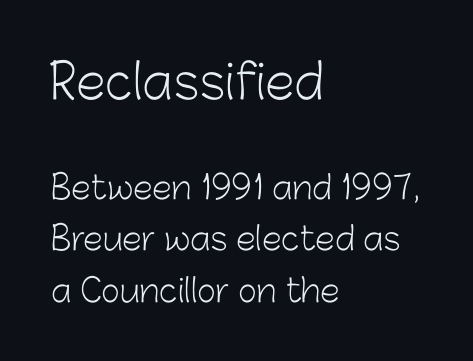
Q: Is the text bold? A: No.
Q: Is the text italic (slanted)? A: No, it is upright.
Q: Is the typeface a serif or a sans-serif typeface? A: Sans-serif.
Q: Is the text underlined? A: No.
Q: How is the paragraph aligned? A: Left-aligned.
Q: Is the spacing between letters normal or unusually wide? A: Normal.
Q: Is the spacing between lines tight, normal or loose? A: Normal.
Q: Which block of text is set in a larger size, the first (top) or the second (bottom)? A: The first (top) one.
Q: Width (condensed, normal, or wide)? A: Normal.
Q: Stroke contrast? A: Low.
Q: x-height? A: Medium.
Q: Monospaced? A: No.
